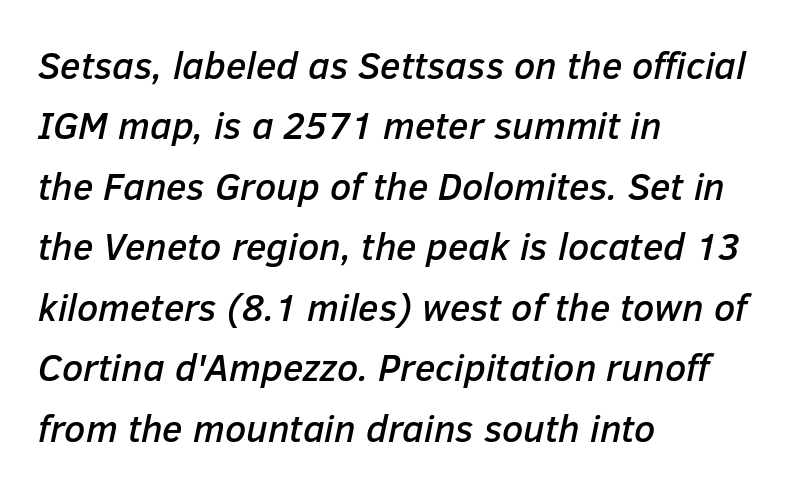
The image shows 38 px text type, italic (leaning right); set left-aligned, normal line spacing (1.59x), normal letter spacing, not underlined; low stroke contrast and a medium x-height.
